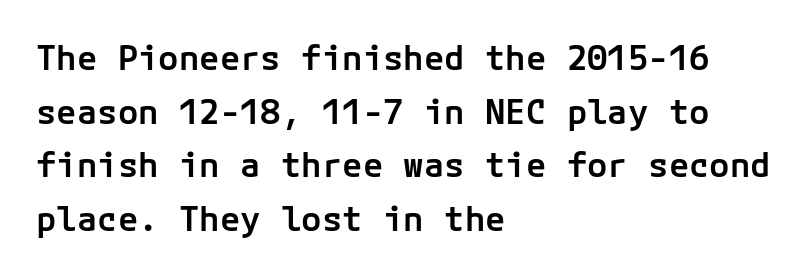
The image shows 34 px semibold sans-serif type, upright; set left-aligned, normal line spacing (1.58x), normal letter spacing, not underlined; low stroke contrast and a medium x-height.
